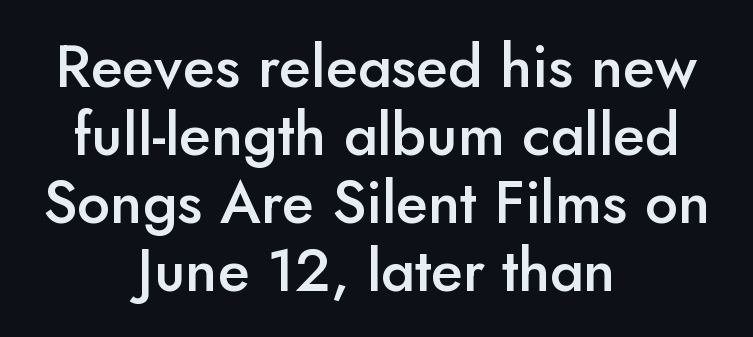
{"serif": "no", "italic": "no", "bold": "semi", "weight": "semibold", "width": "normal", "stroke_contrast": "low", "x_height": "small", "monospaced": "no", "underline": "no", "align": "center", "line_spacing": "tight", "line_spacing_ratio": 1.15, "letter_spacing": "normal", "letter_spacing_em": 0.0, "glyph_px": 59}
